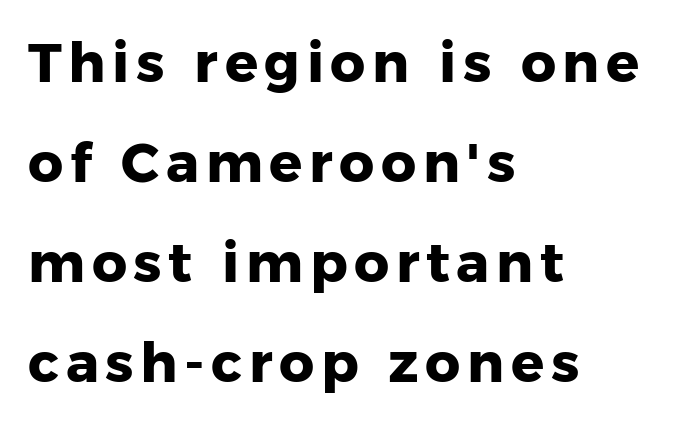
{"serif": "no", "italic": "no", "bold": "yes", "weight": "heavy", "width": "normal", "stroke_contrast": "low", "x_height": "medium", "monospaced": "no", "underline": "no", "align": "left", "line_spacing_ratio": 1.82, "glyph_px": 55}
